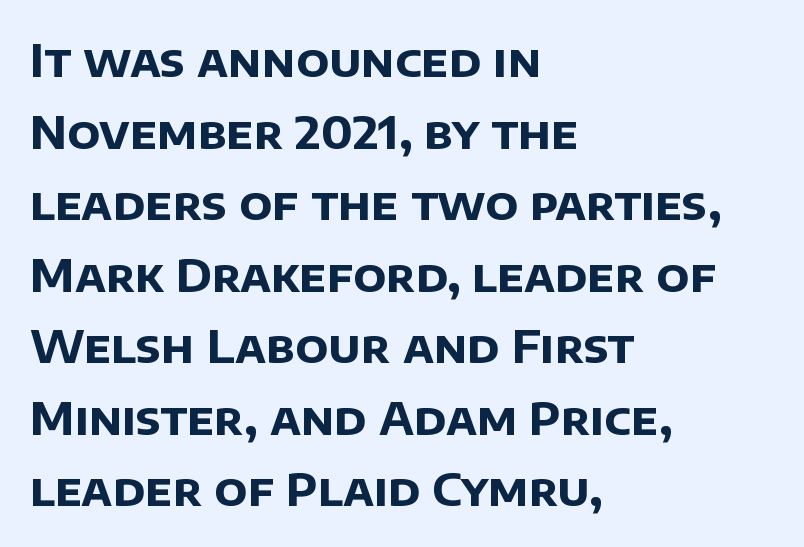
This sample has the flowing, uneven cadence of proportional lettering. Nobody drew a line under any word here. The lines sit at an ordinary, default distance from one another. This sample is left-justified, so line endings fall wherever the words run out. Caption: standard tracking, unaltered.
